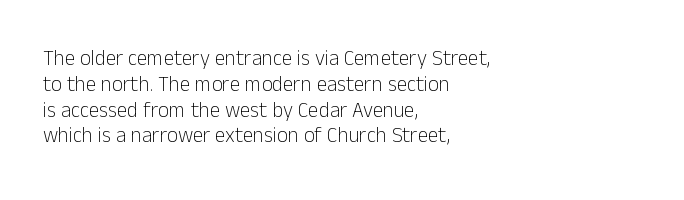
Q: Is the text bold? A: No.
Q: Is the text italic (slanted)? A: No, it is upright.
Q: Is the text underlined? A: No.
Q: How is the paragraph aligned? A: Left-aligned.
Q: Is the spacing between letters normal or unusually wide? A: Normal.
